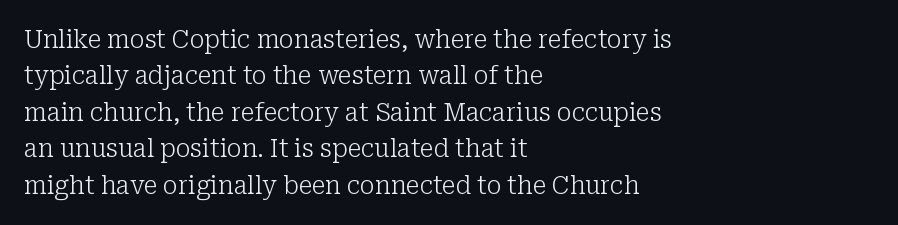
Q: Is the text bold? A: No.
Q: Is the text italic (slanted)? A: No, it is upright.
Q: Is the text underlined? A: No.
Q: How is the paragraph aligned? A: Left-aligned.
Q: Is the spacing between letters normal or unusually wide? A: Normal.
Q: Is the spacing between lines tight, normal or loose? A: Normal.
